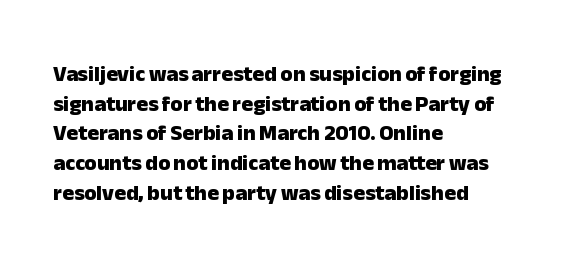
The image shows 22 px bold type, upright; set left-aligned, normal line spacing (1.35x), normal letter spacing, not underlined.
